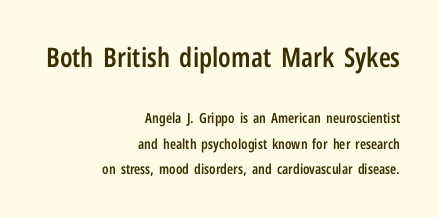
Q: Is the text bold? A: Semi-bold.
Q: Is the text italic (slanted)? A: No, it is upright.
Q: Is the text underlined? A: No.
Q: How is the paragraph aligned? A: Right-aligned.
Q: Is the spacing between letters normal or unusually wide? A: Normal.
Q: Which block of text is set in a larger size, the first (top) or the second (bottom)? A: The first (top) one.
